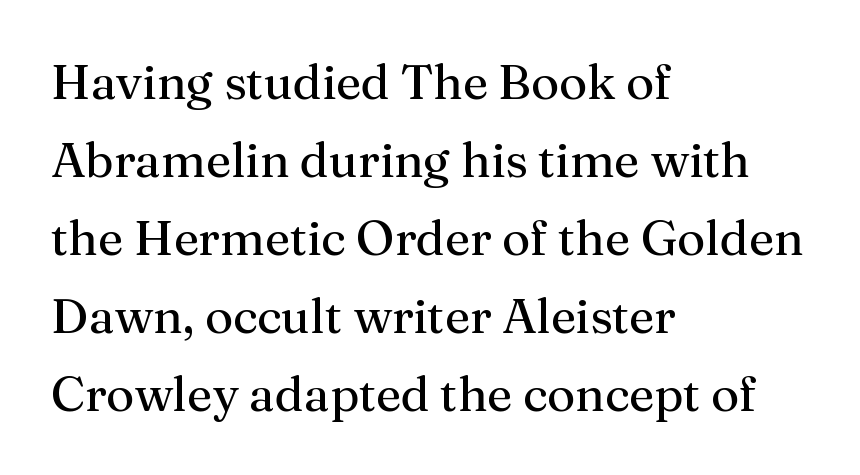
{"serif": "yes", "italic": "no", "bold": "no", "weight": "regular", "width": "normal", "stroke_contrast": "medium", "x_height": "medium", "monospaced": "no", "underline": "no", "align": "left", "line_spacing": "normal", "line_spacing_ratio": 1.59, "letter_spacing": "normal", "letter_spacing_em": 0.0, "glyph_px": 49}
